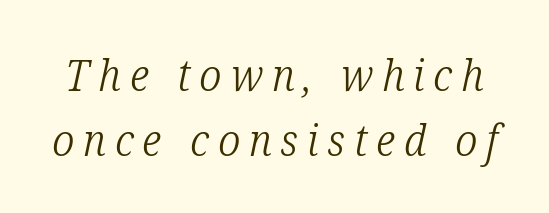
Q: Is the text bold? A: No.
Q: Is the text italic (slanted)? A: Yes, it leans right by about 12 degrees.
Q: Is the typeface a serif or a sans-serif typeface? A: Serif.
Q: Is the text underlined? A: No.
Q: Is the spacing between letters normal or unusually wide? A: Unusually wide.
Q: Is the spacing between lines tight, normal or loose? A: Normal.
Q: Width (condensed, normal, or wide)? A: Condensed.
Q: Stroke contrast? A: Low.
Q: x-height? A: Medium.
Q: Monospaced? A: No.
